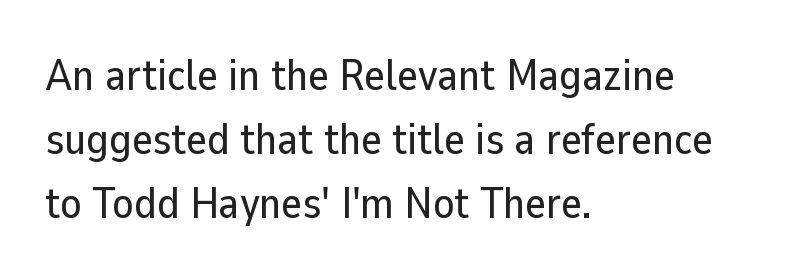
Is this a fixed-width face? No — the glyphs have proportional, varying widths. Vertical strokes here are truly vertical. Which margin do the lines hug? The left one — the right edge is uneven. Notice how descenders clear the ascenders below comfortably — that's standard leading. How are the letters spaced? Ordinarily, with no added tracking.
